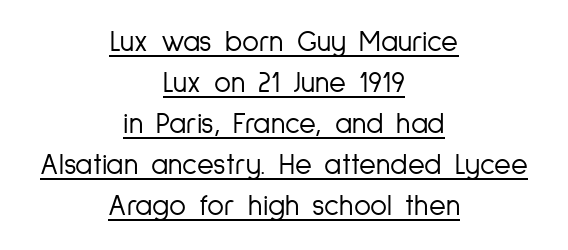
Q: Is the text bold? A: No.
Q: Is the text italic (slanted)? A: No, it is upright.
Q: Is the typeface a serif or a sans-serif typeface? A: Sans-serif.
Q: Is the text underlined? A: Yes.
Q: How is the paragraph aligned? A: Centered.
Q: Is the spacing between letters normal or unusually wide? A: Normal.
Q: Is the spacing between lines tight, normal or loose? A: Normal.
Q: Width (condensed, normal, or wide)? A: Condensed.
Q: Stroke contrast? A: Low.
Q: x-height? A: Medium.
Q: Monospaced? A: No.
